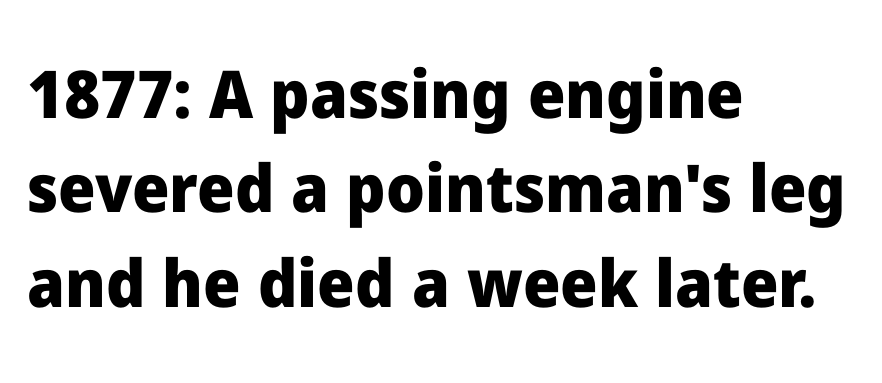
The image shows 66 px heavy sans-serif type, upright; set left-aligned, normal line spacing (1.43x), normal letter spacing, not underlined; low stroke contrast and a medium x-height.
